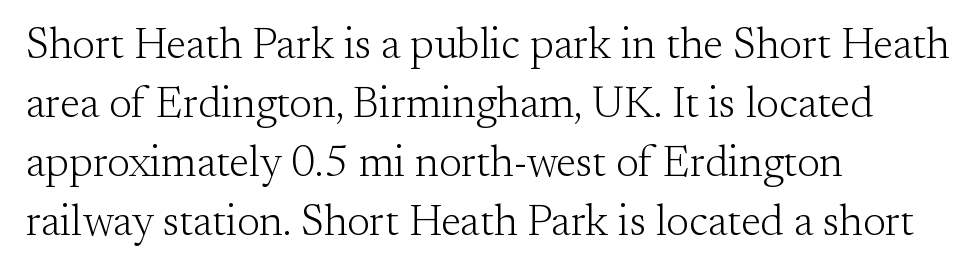
In terms of posture, this sample is upright. No heavy texture on the line: the type isn't bold. Check under the words: just untouched page. Compared with typical body copy, the letter spacing here is the same. Horizontal alignment here is leftward, the default for most running prose.
